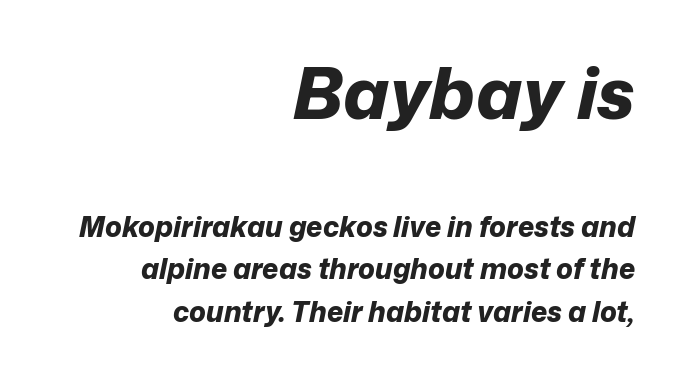
The image shows 71 px bold type, italic (leaning right); set right-aligned, normal line spacing (1.52x), normal letter spacing, not underlined; the first (top) block is 2.54x larger; low stroke contrast and a medium x-height.
